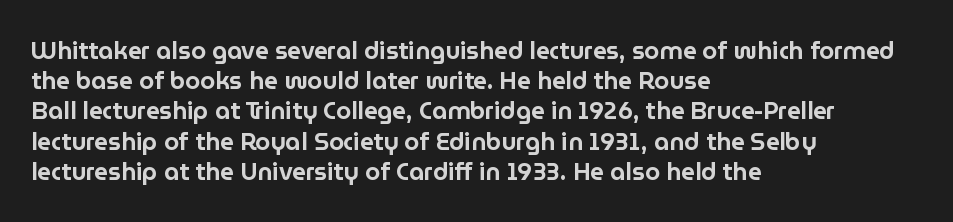
Q: Is the text italic (slanted)? A: No, it is upright.
Q: Is the text underlined? A: No.
Q: How is the paragraph aligned? A: Left-aligned.
Q: Is the spacing between letters normal or unusually wide? A: Normal.
Q: Is the spacing between lines tight, normal or loose? A: Normal.
